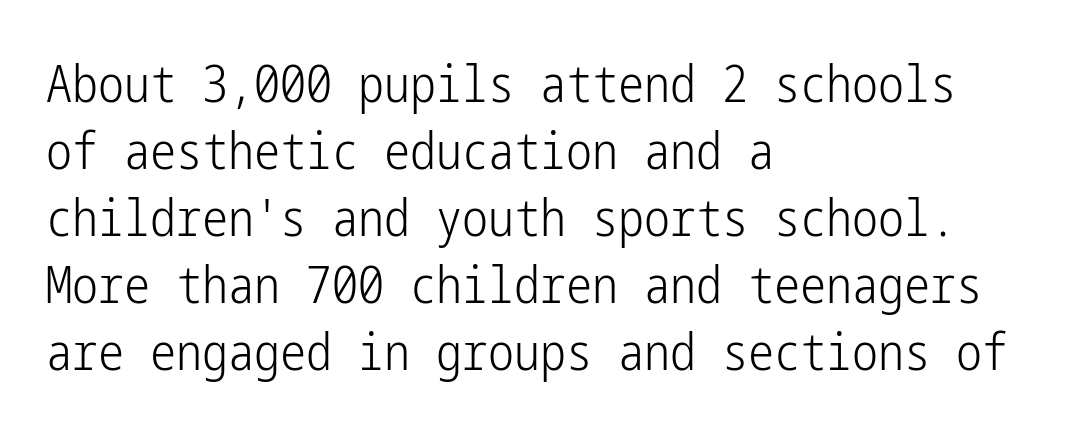
This is not heavy type; no bold has been used. Where is the straight margin? On the left. Students, observe: this is what conventionally led text looks like. Nothing unusual about the tracking: characters are spaced as the font intends.
